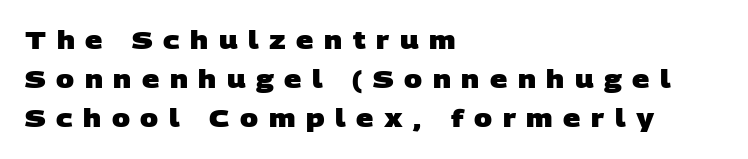
The image shows 24 px bold type; set left-aligned, normal line spacing (1.63x), unusually wide letter spacing (+0.44 em), not underlined.
